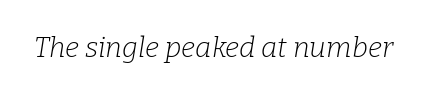
The image shows 28 px light serif type, italic (leaning right); set normal letter spacing, not underlined; low stroke contrast and a medium x-height.
